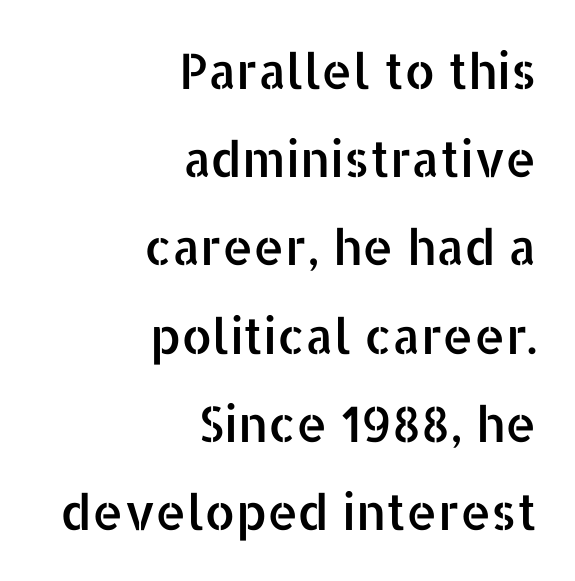
{"serif": "no", "italic": "no", "width": "normal", "stroke_contrast": "low", "x_height": "medium", "monospaced": "no", "underline": "no", "align": "right", "line_spacing_ratio": 1.8, "letter_spacing": "normal", "letter_spacing_em": 0.0, "glyph_px": 49}
